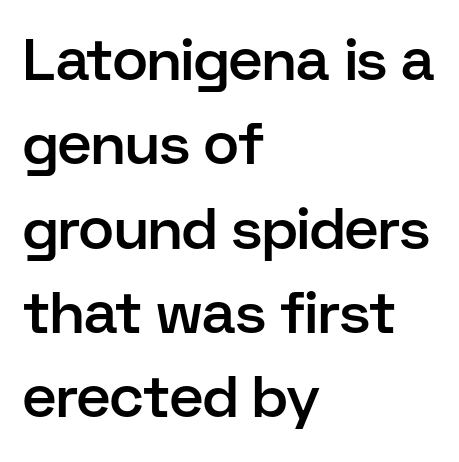
The image shows 59 px semibold sans-serif type, upright; set left-aligned, normal line spacing (1.43x), normal letter spacing, not underlined; low stroke contrast and a medium x-height.
